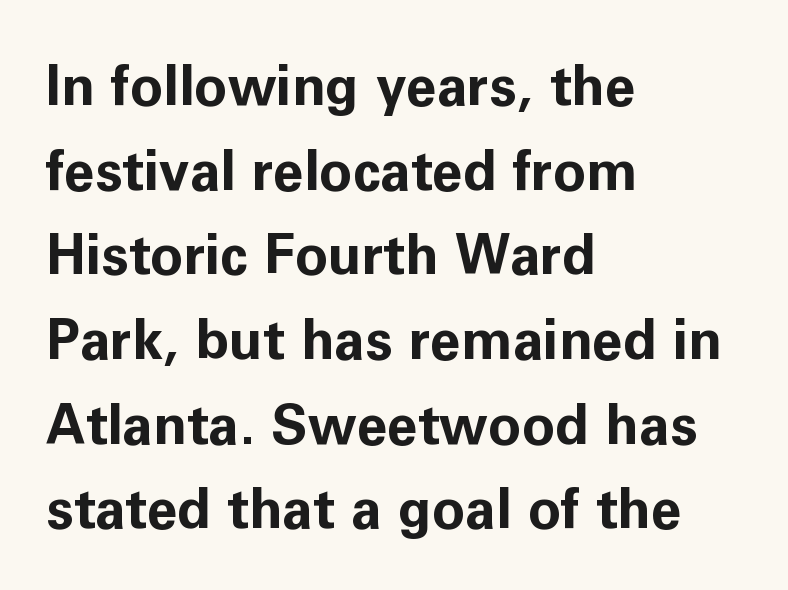
{"serif": "no", "italic": "no", "bold": "yes", "weight": "bold", "width": "normal", "stroke_contrast": "low", "x_height": "medium", "monospaced": "no", "underline": "no", "align": "left", "line_spacing": "normal", "line_spacing_ratio": 1.54, "letter_spacing": "normal", "letter_spacing_em": 0.0, "glyph_px": 55}
